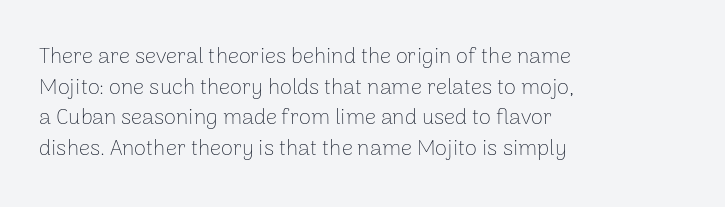
The image shows 22 px text type, upright; set left-aligned, normal line spacing (1.39x), normal letter spacing, not underlined.
